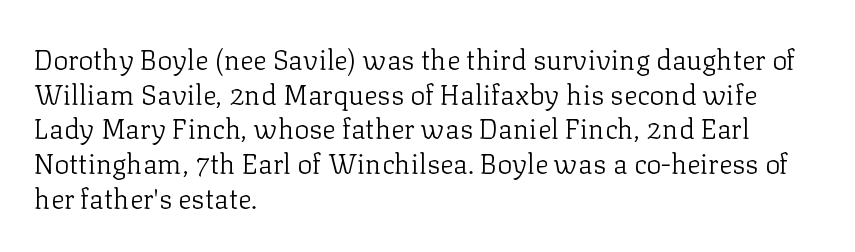
No heavy texture on the line: the type isn't bold. Old-style or modern, the face here clearly has serifs. Check under the words: just untouched page. The type sits square on the baseline with zero lean. Varying glyph widths throughout — classic text-font behaviour. This sample uses plain, unmodified letter spacing.
